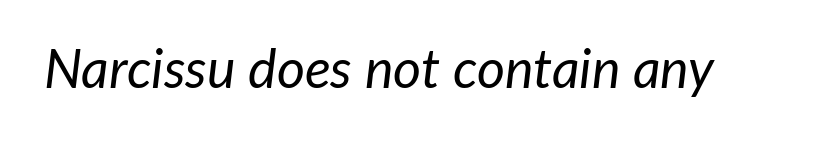
{"italic": "yes", "lean": "right", "slant_degrees": 7, "bold": "no", "weight": "regular", "width": "normal", "stroke_contrast": "low", "x_height": "medium", "monospaced": "no", "underline": "no", "letter_spacing": "normal", "letter_spacing_em": 0.0, "glyph_px": 54}
